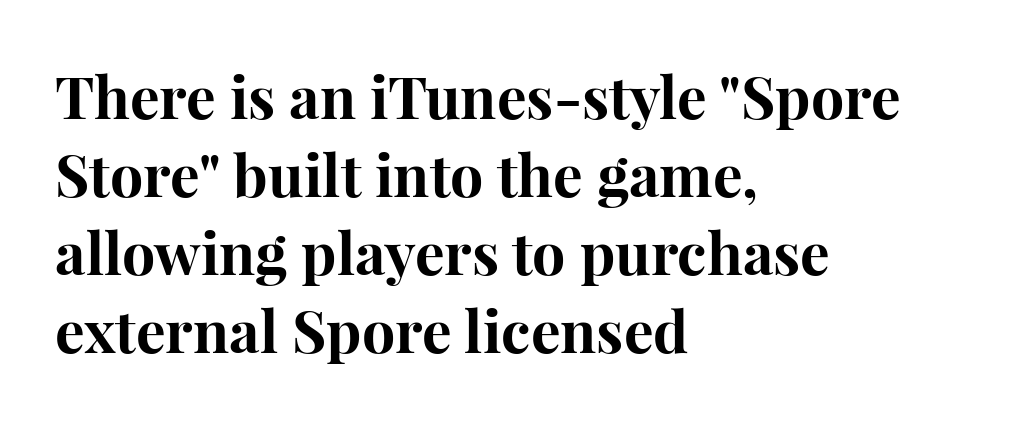
Descenders are the only things crossing below the line. Leading matches the norm, producing a regular column. Font category for this specimen: serif. The face used here is rendered with its standard letterfit. You can tell it's not italic because the verticals are truly vertical.
